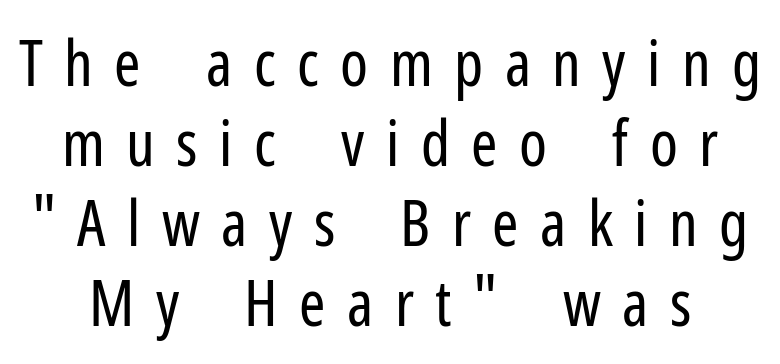
Each word looks stretched out because of the extra space between its letters. Looks like regular typesetting: each glyph gets only the width it needs. The rendering uses a moderate line-height, typical for paragraphs. Descenders are the only things crossing below the line. This is sans-serif lettering, the kind often seen on screens and signage. You can tell it's not italic because the verticals are truly vertical.
